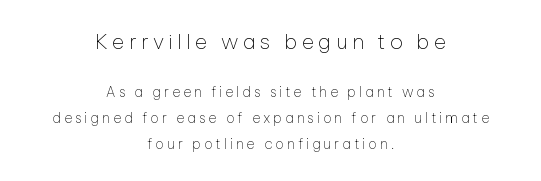
The image shows 21 px text type, upright; set centered, line spacing 1.84x, unusually wide letter spacing (+0.21 em), not underlined; the first (top) block is 1.5x larger.
